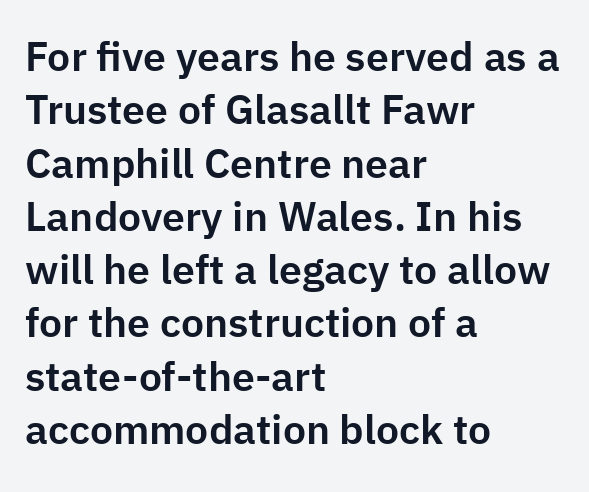
Q: Is the text italic (slanted)? A: No, it is upright.
Q: Is the typeface a serif or a sans-serif typeface? A: Sans-serif.
Q: Is the text underlined? A: No.
Q: How is the paragraph aligned? A: Left-aligned.
Q: Is the spacing between letters normal or unusually wide? A: Normal.
Q: Is the spacing between lines tight, normal or loose? A: Normal.
Q: Width (condensed, normal, or wide)? A: Normal.
Q: Stroke contrast? A: Low.
Q: x-height? A: Medium.
Q: Monospaced? A: No.
